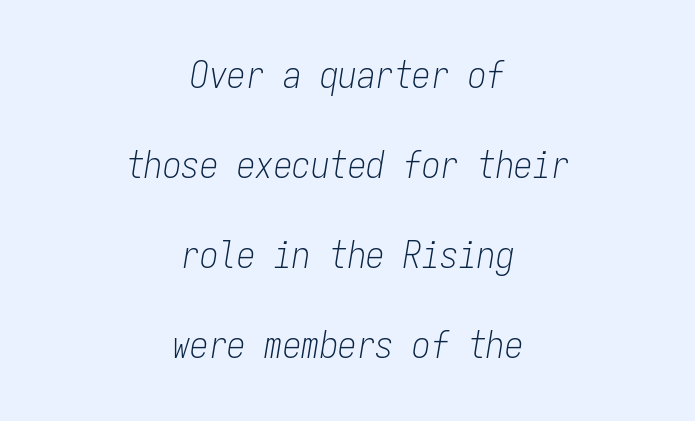
Notice the wide empty band between every row — that's loose leading. Summary of weight: not heavy and not bold. In terms of letterspacing, this is plain default setting. The letters are slanted; this is an italic face. Neither beginnings nor endings align; midpoints do. The passage shown is typed in a monospace face where columns stay perfectly aligned.
